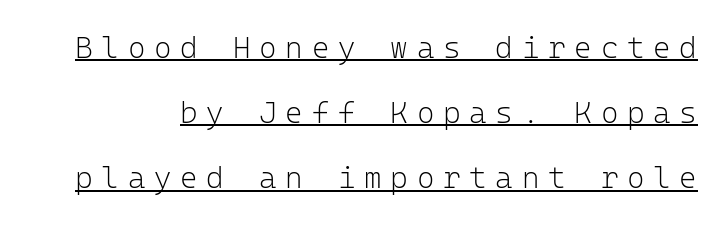
The image shows 30 px light sans-serif type, upright, monospaced; set loose line spacing (2.17x), unusually wide letter spacing (+0.29 em), underlined; low stroke contrast and a medium x-height.
